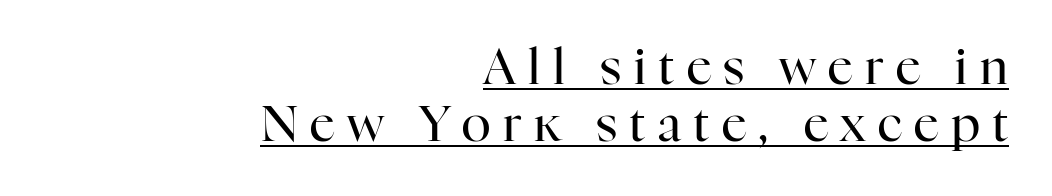
{"serif": "yes", "italic": "no", "bold": "no", "weight": "regular", "width": "normal", "stroke_contrast": "high", "x_height": "medium", "monospaced": "no", "underline": "yes", "align": "right", "line_spacing_ratio": 1.17, "letter_spacing": "wide", "letter_spacing_em": 0.25, "glyph_px": 49}
